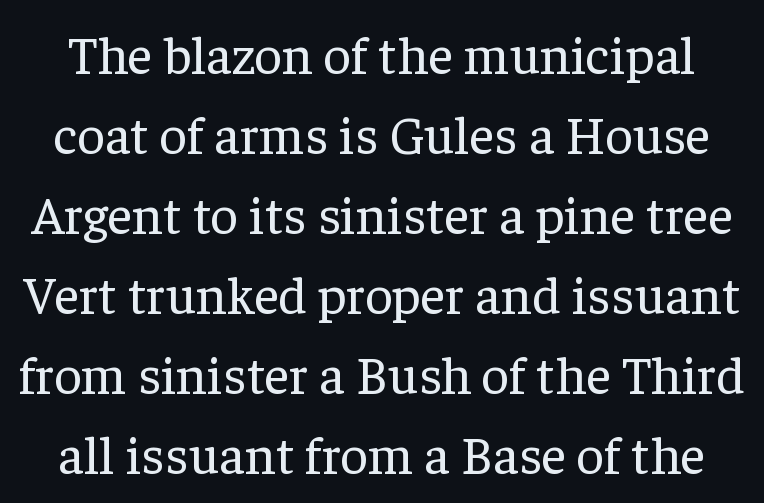
The image shows 54 px regular-weight serif type, upright; set normal line spacing (1.48x), normal letter spacing, not underlined; low stroke contrast and a medium x-height.
